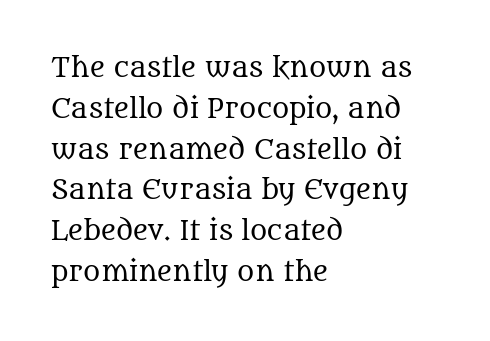
The image shows 26 px text type, upright; set left-aligned, normal line spacing (1.57x), normal letter spacing, not underlined.
